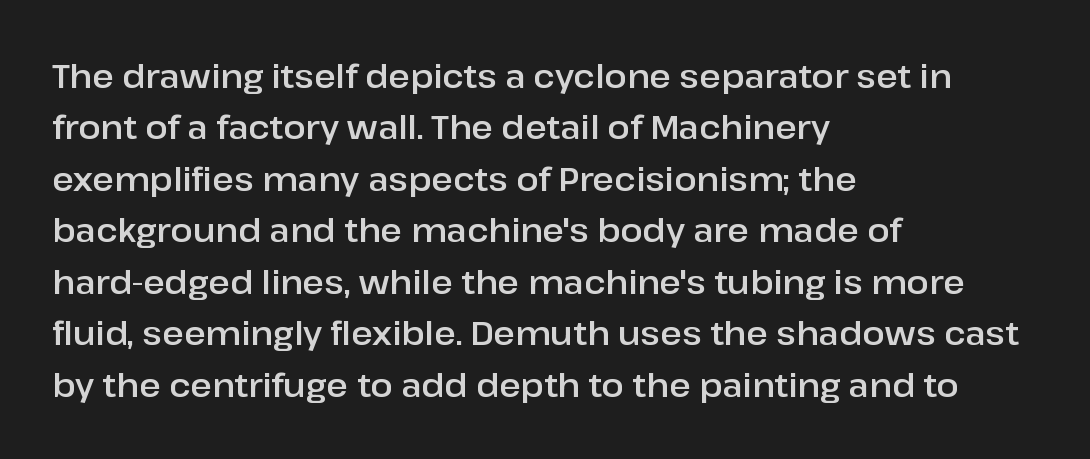
The image shows 33 px sans-serif type, upright; set left-aligned, normal line spacing (1.56x), normal letter spacing, not underlined; low stroke contrast and a medium x-height.
